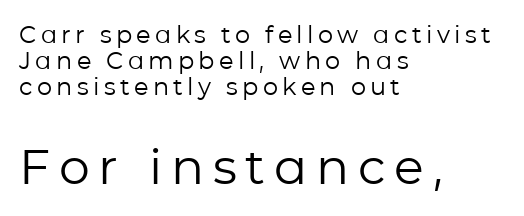
The strokes carry an ordinary text weight at most. Is there any slant? The stems are plumb. Font category for this specimen: sans-serif. The rag falls on the right side of this text block.
